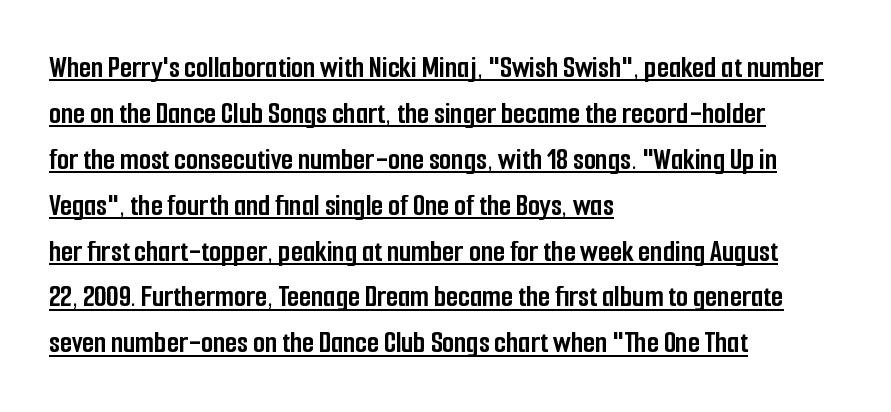
Q: Is the text bold? A: Yes.
Q: Is the text italic (slanted)? A: No, it is upright.
Q: Is the typeface a serif or a sans-serif typeface? A: Sans-serif.
Q: Is the text underlined? A: Yes.
Q: How is the paragraph aligned? A: Left-aligned.
Q: Is the spacing between letters normal or unusually wide? A: Normal.
Q: Is the spacing between lines tight, normal or loose? A: Normal.
Q: Width (condensed, normal, or wide)? A: Condensed.
Q: Stroke contrast? A: Low.
Q: x-height? A: Medium.
Q: Monospaced? A: No.
